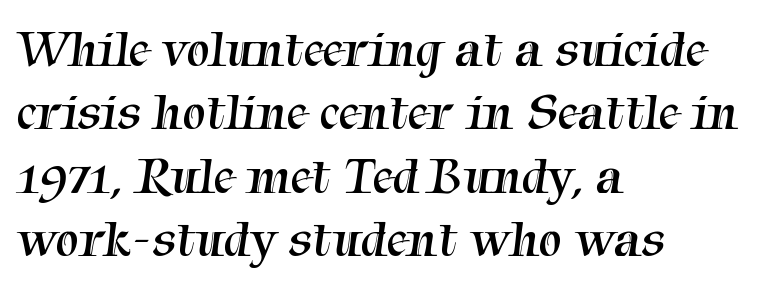
The letters sit at their default tracking, neither squeezed nor spread. You can tell from the footed stems that serif type was used. This rendering features lettering with no underline. These glyphs show unthickened strokes, regular width or finer. The rendering uses natural spacing where letterforms have individual widths. The typesetter chose a ragged-right arrangement here.
